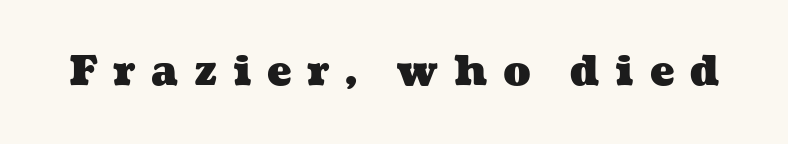
The gap between lines stays unmarked. Weight check: bold — yes, fully. How are the letters spaced? Widely, with obvious added tracking. This sample has the flowing, uneven cadence of proportional lettering.
